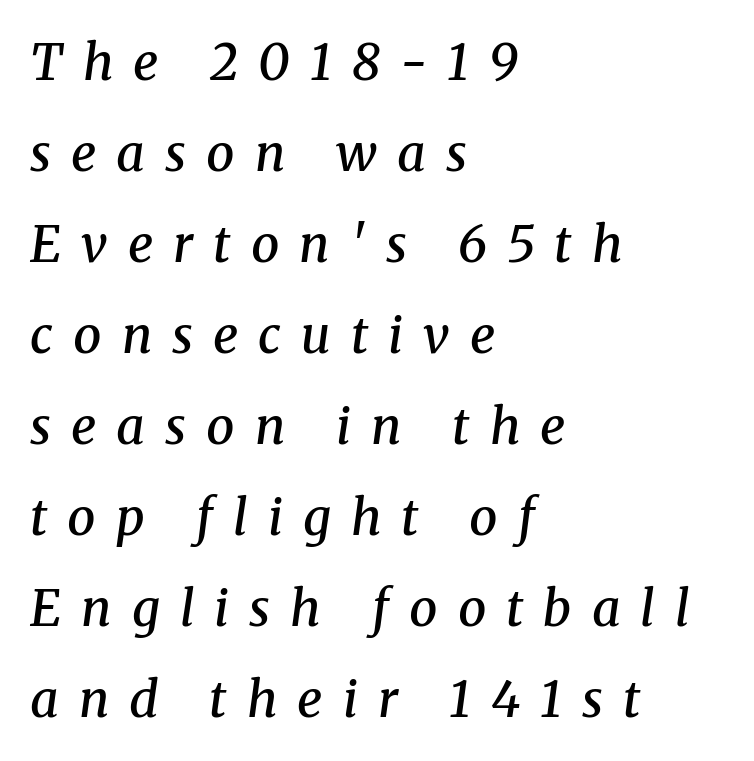
Q: Is the text bold? A: Semi-bold.
Q: Is the text italic (slanted)? A: Yes, it leans right by about 8 degrees.
Q: Is the typeface a serif or a sans-serif typeface? A: Serif.
Q: Is the text underlined? A: No.
Q: How is the paragraph aligned? A: Left-aligned.
Q: Is the spacing between letters normal or unusually wide? A: Unusually wide.
Q: Width (condensed, normal, or wide)? A: Normal.
Q: Stroke contrast? A: Medium.
Q: x-height? A: Medium.
Q: Monospaced? A: No.
